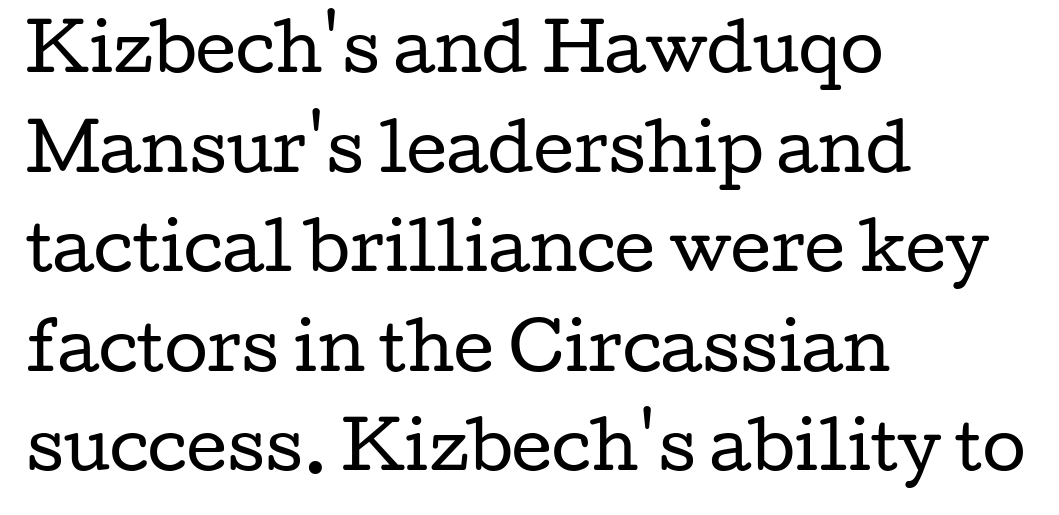
The designer went with a serif here, giving each stem small feet. There is no visible air inserted between adjacent glyphs. The baseline area is clear. The font sits on the lighter half of the weight spectrum, regular included.
